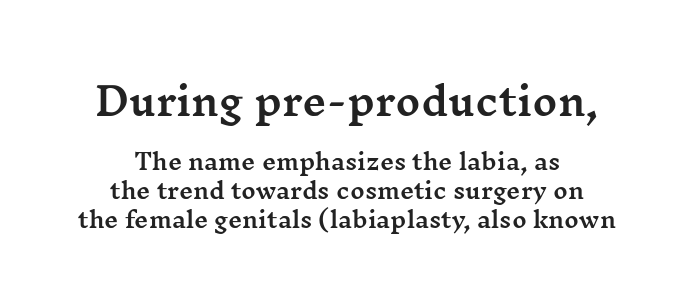
The image shows 38 px wide serif type, upright; set centered, normal line spacing (1.33x), normal letter spacing, not underlined; the first (top) block is 1.73x larger; medium stroke contrast and a medium x-height.
